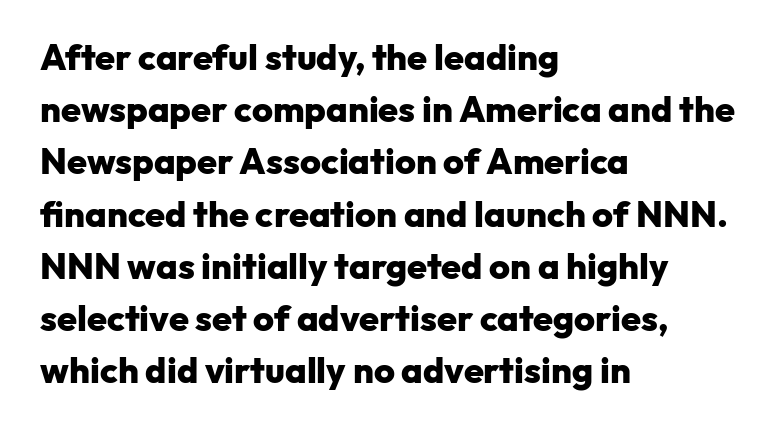
The paragraph shown leans on its left margin. The gaps between neighbouring characters are ordinary and unremarkable. Note the varied advance widths — an 'i' is clearly narrower than an 'm'. One glance says typical: line gaps are just what's usual. The area under the type is left untouched.
